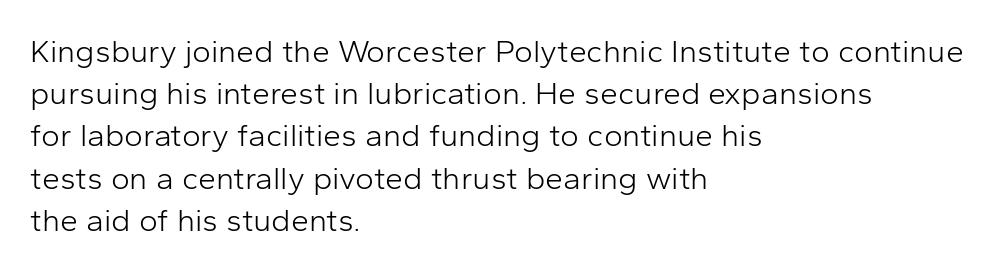
Q: Is the text bold? A: No.
Q: Is the text italic (slanted)? A: No, it is upright.
Q: Is the typeface a serif or a sans-serif typeface? A: Sans-serif.
Q: Is the text underlined? A: No.
Q: How is the paragraph aligned? A: Left-aligned.
Q: Is the spacing between letters normal or unusually wide? A: Normal.
Q: Is the spacing between lines tight, normal or loose? A: Normal.
Q: Width (condensed, normal, or wide)? A: Normal.
Q: Stroke contrast? A: Low.
Q: x-height? A: Medium.
Q: Monospaced? A: No.
